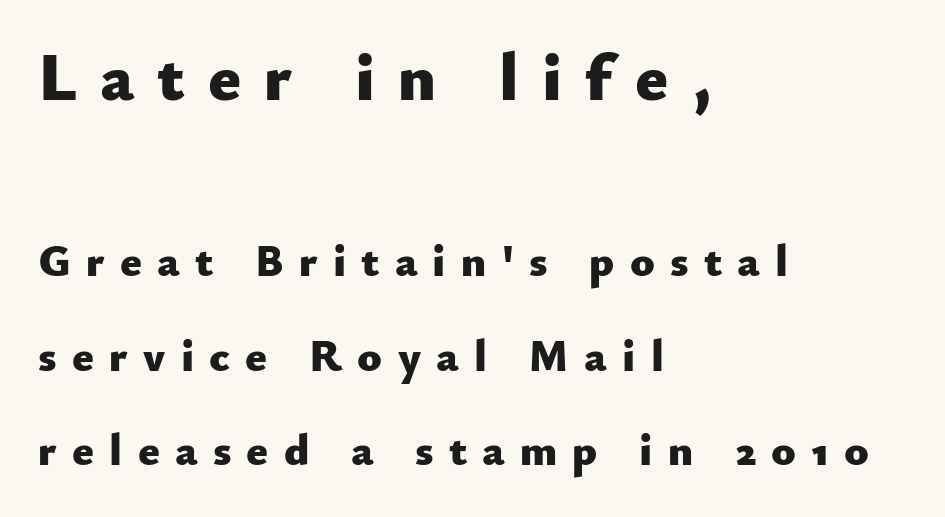
The image shows 68 px heavy sans-serif type, upright; set left-aligned, loose line spacing (2.1x), unusually wide letter spacing (+0.34 em), not underlined; the first (top) block is 1.51x larger; low stroke contrast and a small x-height.
